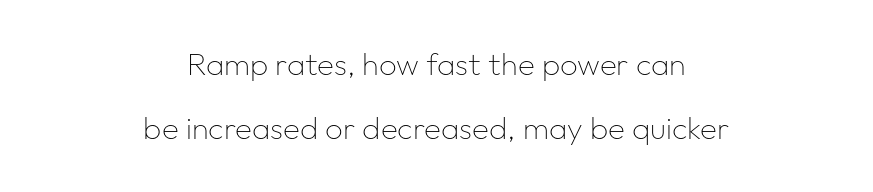
Q: Is the text bold? A: No.
Q: Is the text italic (slanted)? A: No, it is upright.
Q: Is the typeface a serif or a sans-serif typeface? A: Sans-serif.
Q: Is the text underlined? A: No.
Q: How is the paragraph aligned? A: Centered.
Q: Is the spacing between letters normal or unusually wide? A: Normal.
Q: Is the spacing between lines tight, normal or loose? A: Loose.
Q: Width (condensed, normal, or wide)? A: Normal.
Q: Stroke contrast? A: Low.
Q: x-height? A: Medium.
Q: Monospaced? A: No.
